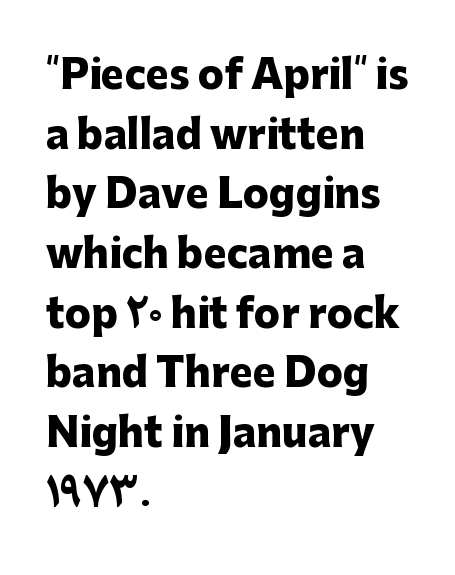
Q: Is the text bold? A: Yes.
Q: Is the text italic (slanted)? A: No, it is upright.
Q: Is the typeface a serif or a sans-serif typeface? A: Sans-serif.
Q: Is the text underlined? A: No.
Q: How is the paragraph aligned? A: Left-aligned.
Q: Is the spacing between letters normal or unusually wide? A: Normal.
Q: Is the spacing between lines tight, normal or loose? A: Normal.
Q: Width (condensed, normal, or wide)? A: Normal.
Q: Stroke contrast? A: Low.
Q: x-height? A: Medium.
Q: Monospaced? A: No.
